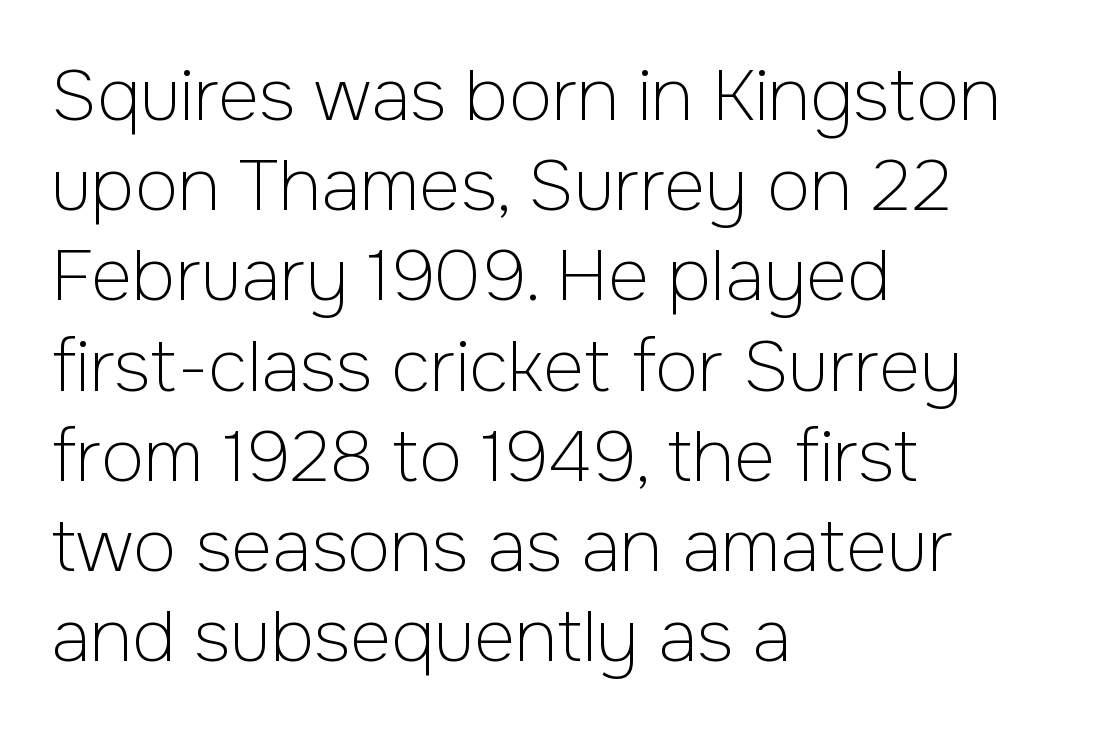
Look at the bottom of the vertical strokes: they stop flat, with no serifs. On a weight scale, this lands at 450 or below. The tracking reads as untouched default to a designer's eye. Tall strokes in this sample are plumb rather than angled. Regarding leading, the lines here are spaced in the standard way.
